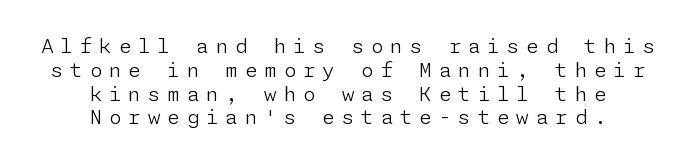
{"italic": "no", "bold": "no", "underline": "no", "align": "center", "line_spacing_ratio": 1.19, "letter_spacing": "wide", "letter_spacing_em": 0.35, "glyph_px": 20}
